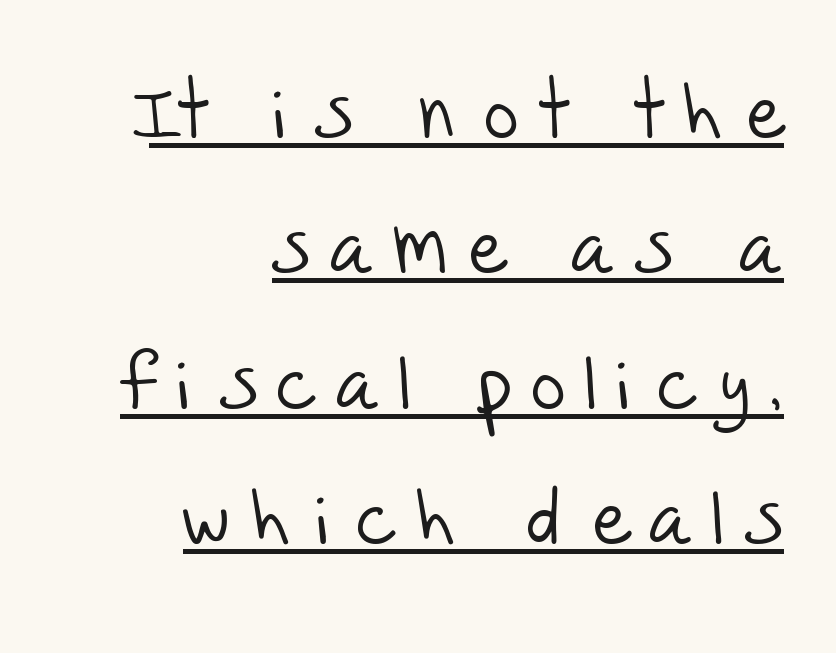
The image shows 76 px light sans-serif type; set right-aligned, line spacing 1.78x, unusually wide letter spacing (+0.27 em), underlined; low stroke contrast and a large x-height.
